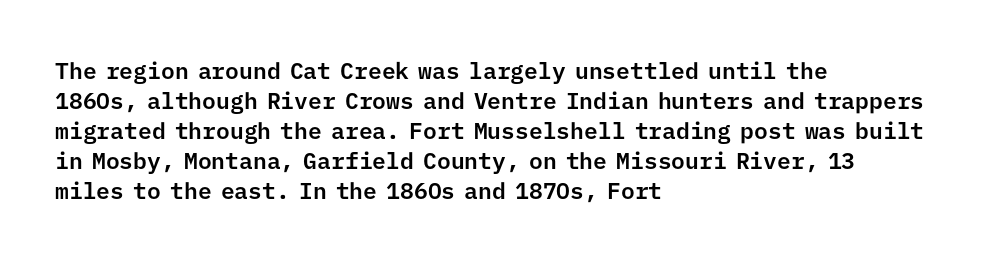
{"italic": "no", "underline": "no", "align": "left", "line_spacing": "normal", "line_spacing_ratio": 1.3, "letter_spacing": "normal", "letter_spacing_em": 0.0, "glyph_px": 23}
